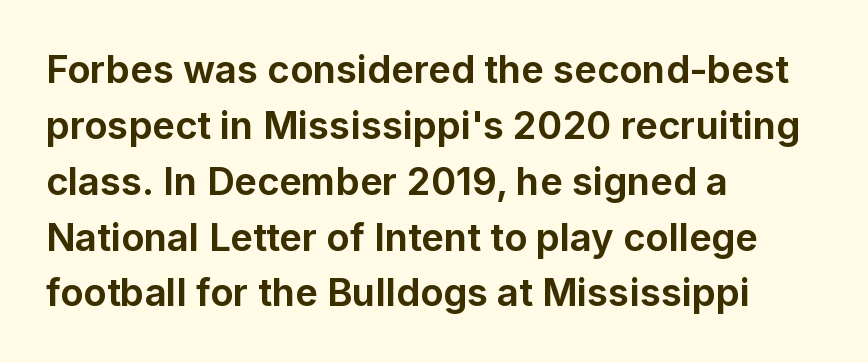
The rows are spaced the way most documents space them. If you drew a line through each stem, it would be perfectly vertical. Nothing unusual about the tracking: characters are spaced as the font intends. Is this a fixed-width face? No — the glyphs have proportional, varying widths.
